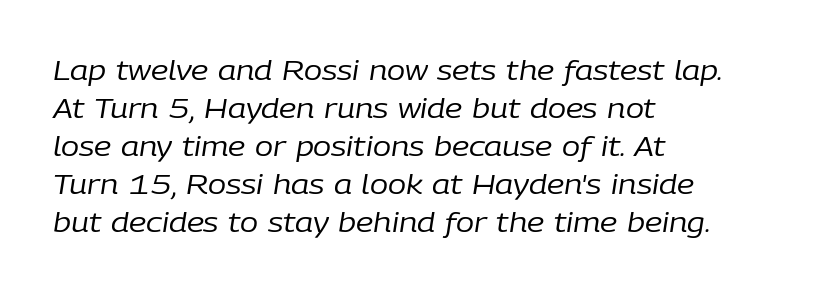
Q: Is the text bold? A: No.
Q: Is the text italic (slanted)? A: Yes, it leans right by about 9 degrees.
Q: Is the text underlined? A: No.
Q: How is the paragraph aligned? A: Left-aligned.
Q: Is the spacing between letters normal or unusually wide? A: Normal.
Q: Is the spacing between lines tight, normal or loose? A: Normal.
